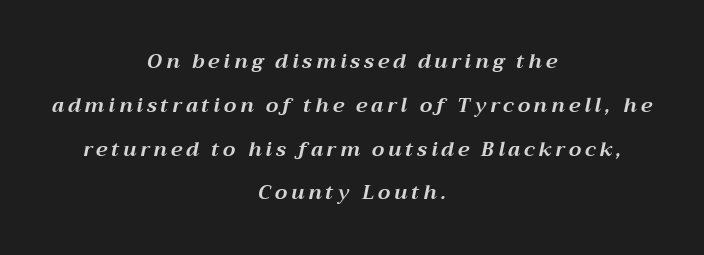
{"italic": "yes", "lean": "right", "slant_degrees": 12, "bold": "yes", "underline": "no", "align": "center", "line_spacing": "loose", "line_spacing_ratio": 2.19, "glyph_px": 20}
